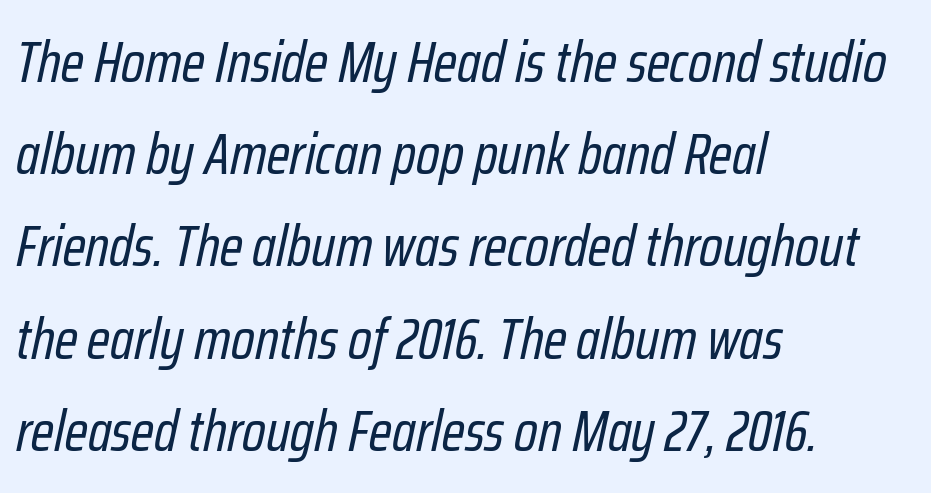
You could not count columns in this text — the font is proportionally spaced. Clear beneath every line of the passage. Between one letter and the next there's only the usual sliver of space. Visually the block forms a straight wall on the left and a jagged coastline on the right.
